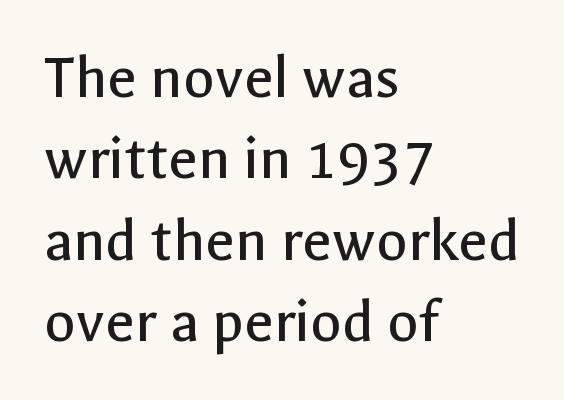
{"serif": "no", "italic": "no", "bold": "no", "weight": "regular", "width": "normal", "x_height": "medium", "monospaced": "no", "underline": "no", "align": "left", "line_spacing": "normal", "line_spacing_ratio": 1.27, "letter_spacing": "normal", "letter_spacing_em": 0.0, "glyph_px": 64}
